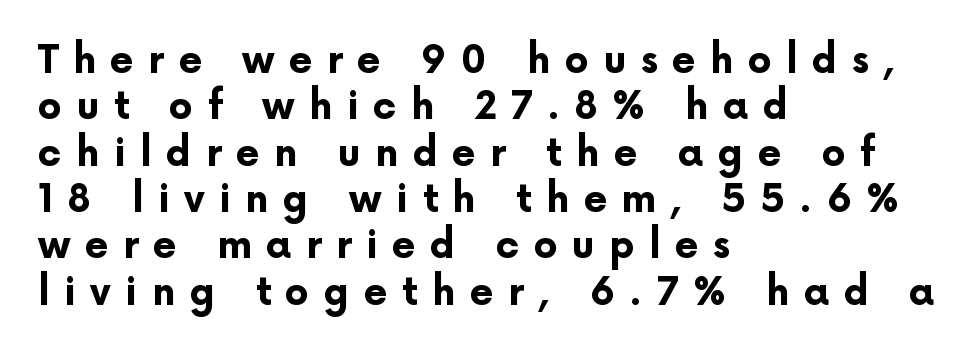
{"serif": "no", "italic": "no", "bold": "yes", "weight": "bold", "width": "normal", "stroke_contrast": "low", "x_height": "medium", "monospaced": "no", "underline": "no", "align": "left", "line_spacing_ratio": 1.22, "letter_spacing": "wide", "letter_spacing_em": 0.38, "glyph_px": 38}
